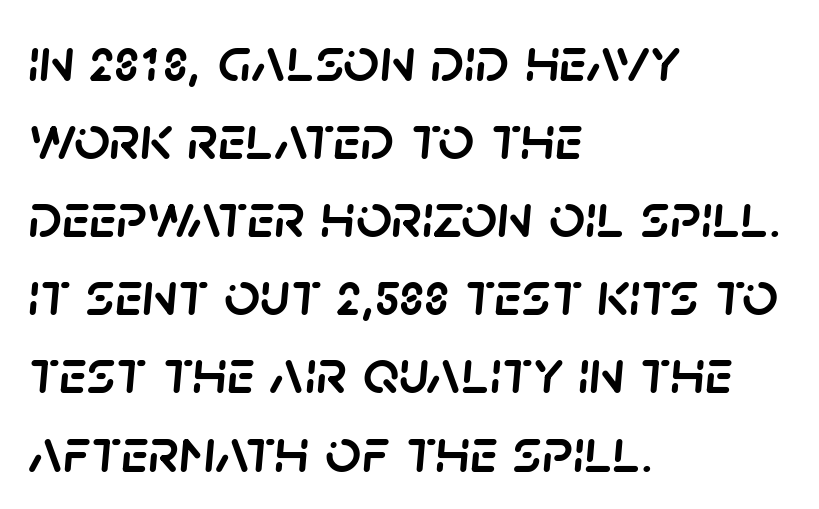
Descender tails drop into unmarked territory. Students, note that the glyphs here touch the page at normal intervals. Is this a fixed-width face? No — the glyphs have proportional, varying widths. The letters are slanted; this is an italic face. The rendering anchors every line to the left-hand side.
